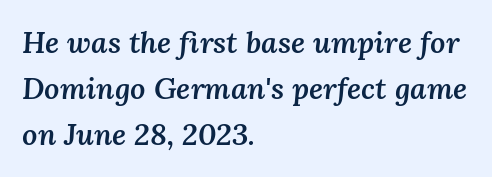
Q: Is the text bold? A: Semi-bold.
Q: Is the text italic (slanted)? A: Yes, it leans right by about 3 degrees.
Q: Is the text underlined? A: No.
Q: How is the paragraph aligned? A: Left-aligned.
Q: Is the spacing between letters normal or unusually wide? A: Normal.
Q: Is the spacing between lines tight, normal or loose? A: Normal.
Q: Width (condensed, normal, or wide)? A: Normal.
Q: Stroke contrast? A: Medium.
Q: x-height? A: Medium.
Q: Monospaced? A: No.
